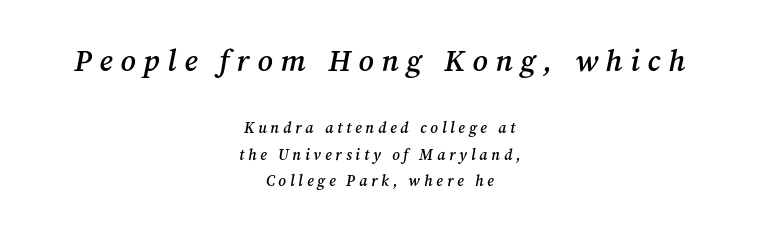
{"serif": "yes", "italic": "yes", "lean": "right", "slant_degrees": 12, "bold": "semi", "weight": "semibold", "width": "normal", "stroke_contrast": "medium", "x_height": "medium", "monospaced": "no", "underline": "no", "align": "center", "line_spacing_ratio": 1.75, "letter_spacing": "wide", "letter_spacing_em": 0.26, "larger_block": "first", "size_ratio": 2.0, "glyph_px": 30}
